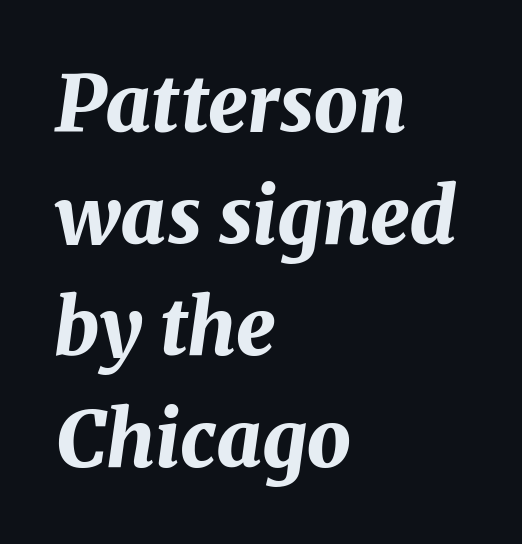
The image shows 78 px bold type, italic (leaning right); set left-aligned, normal line spacing (1.43x), normal letter spacing, not underlined; medium stroke contrast and a medium x-height.
